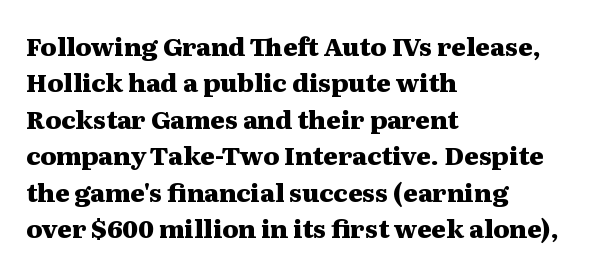
The image shows 25 px bold type, upright; set left-aligned, normal line spacing (1.46x), normal letter spacing, not underlined.
